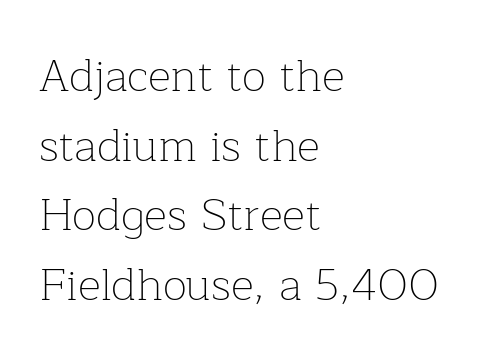
{"serif": "yes", "italic": "no", "bold": "no", "weight": "thin", "width": "normal", "stroke_contrast": "low", "x_height": "medium", "monospaced": "no", "underline": "no", "align": "left", "line_spacing": "normal", "line_spacing_ratio": 1.55, "letter_spacing": "normal", "letter_spacing_em": 0.0, "glyph_px": 45}
